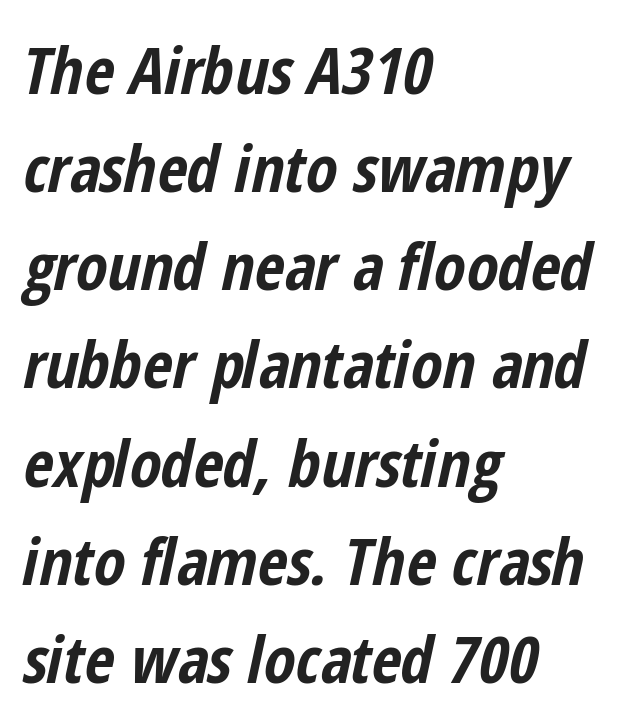
{"italic": "yes", "lean": "right", "slant_degrees": 12, "bold": "yes", "weight": "bold", "width": "condensed", "stroke_contrast": "low", "x_height": "medium", "monospaced": "no", "underline": "no", "align": "left", "line_spacing": "normal", "line_spacing_ratio": 1.51, "letter_spacing": "normal", "letter_spacing_em": 0.0, "glyph_px": 65}
